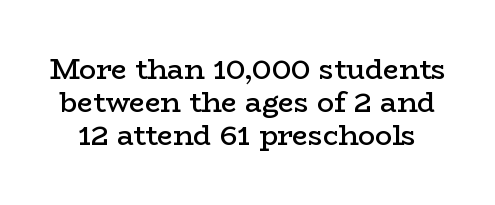
The image shows 28 px semibold, wide serif type, upright; set line spacing 1.18x, normal letter spacing, not underlined; low stroke contrast and a medium x-height.
